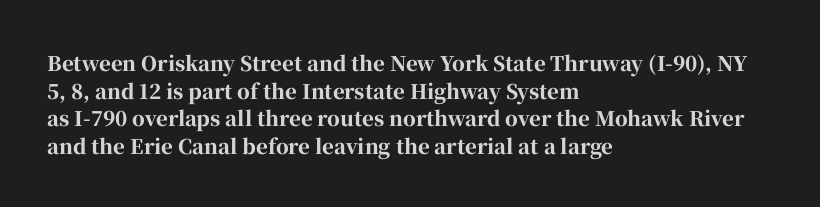
Is the letter spacing exaggerated? No — it looks like the ordinary default. Does the weight exceed regular? Yes, all the way to bold. Layout note: lines flush left. Notice how the stems are strictly vertical — no italics here.
